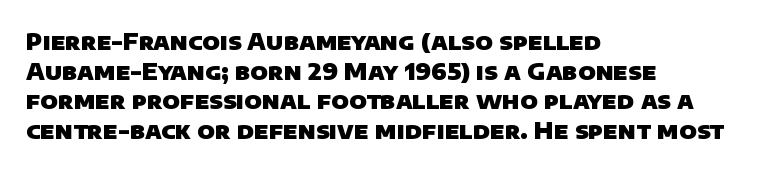
The image shows 23 px bold type; set left-aligned, normal line spacing (1.29x), normal letter spacing, not underlined.
